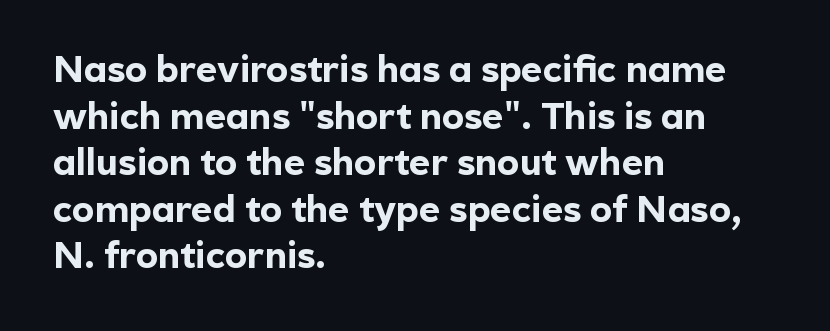
Serifs: no, the terminals of the letterforms are clean. Ordinary non-slanted type is in use. Left-aligned paragraph, ragged on the right. The lines sit at an ordinary, default distance from one another. The type is set solid horizontally, with unmodified tracking.
